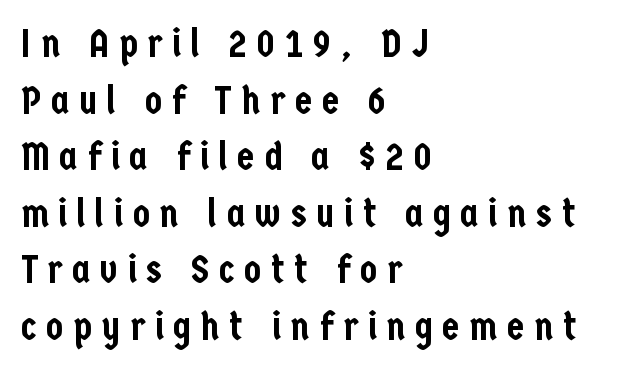
Q: Is the text italic (slanted)? A: No, it is upright.
Q: Is the typeface a serif or a sans-serif typeface? A: Sans-serif.
Q: Is the text underlined? A: No.
Q: How is the paragraph aligned? A: Left-aligned.
Q: Is the spacing between letters normal or unusually wide? A: Unusually wide.
Q: Is the spacing between lines tight, normal or loose? A: Normal.
Q: Width (condensed, normal, or wide)? A: Condensed.
Q: Stroke contrast? A: Low.
Q: x-height? A: Medium.
Q: Monospaced? A: No.
